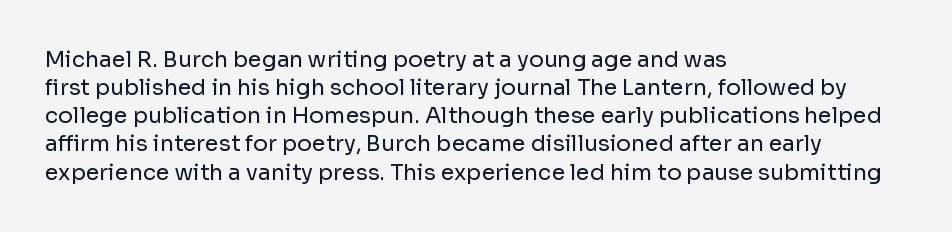
{"italic": "no", "bold": "no", "underline": "no", "align": "left", "line_spacing": "normal", "line_spacing_ratio": 1.28, "letter_spacing": "normal", "letter_spacing_em": 0.0, "glyph_px": 22}
